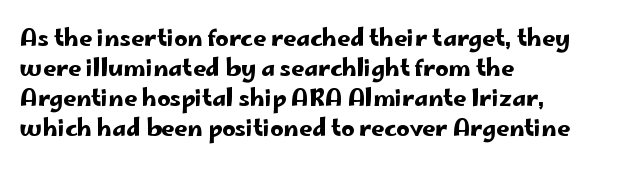
The image shows 23 px text type, upright; set left-aligned, normal line spacing (1.3x), normal letter spacing, not underlined.
